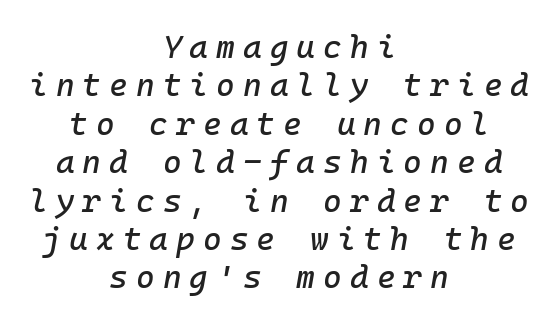
The image shows 32 px text type, italic (leaning right), monospaced; set centered, line spacing 1.2x, unusually wide letter spacing (+0.25 em), not underlined; low stroke contrast and a medium x-height.
